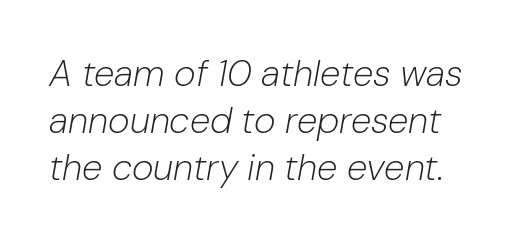
{"italic": "yes", "lean": "right", "slant_degrees": 10, "bold": "no", "weight": "light", "width": "normal", "stroke_contrast": "low", "x_height": "medium", "monospaced": "no", "underline": "no", "line_spacing": "normal", "line_spacing_ratio": 1.27, "letter_spacing": "normal", "letter_spacing_em": 0.0, "glyph_px": 37}
